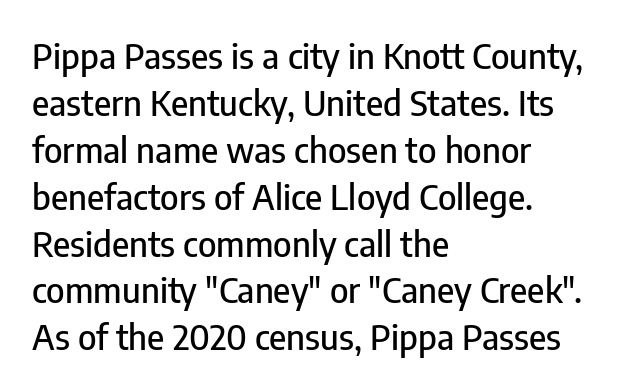
Q: Is the text italic (slanted)? A: No, it is upright.
Q: Is the typeface a serif or a sans-serif typeface? A: Sans-serif.
Q: Is the text underlined? A: No.
Q: How is the paragraph aligned? A: Left-aligned.
Q: Is the spacing between letters normal or unusually wide? A: Normal.
Q: Is the spacing between lines tight, normal or loose? A: Normal.
Q: Width (condensed, normal, or wide)? A: Condensed.
Q: Stroke contrast? A: Low.
Q: x-height? A: Medium.
Q: Monospaced? A: No.
